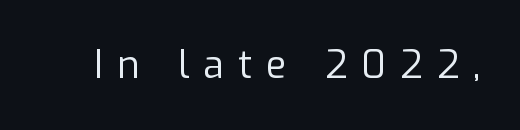
{"serif": "no", "italic": "no", "bold": "no", "weight": "regular", "width": "normal", "stroke_contrast": "low", "x_height": "medium", "monospaced": "no", "underline": "no", "letter_spacing": "wide", "letter_spacing_em": 0.37, "glyph_px": 38}
